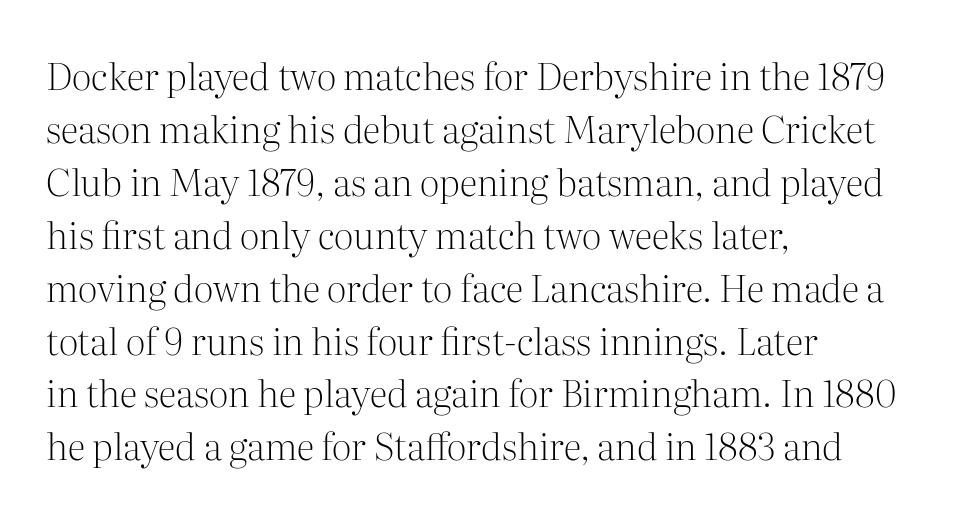
The image shows 37 px light serif type, upright; set left-aligned, normal line spacing (1.43x), normal letter spacing, not underlined; medium stroke contrast and a medium x-height.
